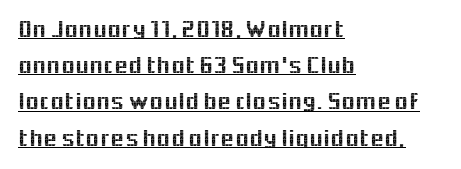
{"italic": "no", "underline": "yes", "align": "left", "line_spacing": "normal", "line_spacing_ratio": 1.45, "letter_spacing": "normal", "letter_spacing_em": 0.0, "glyph_px": 25}
